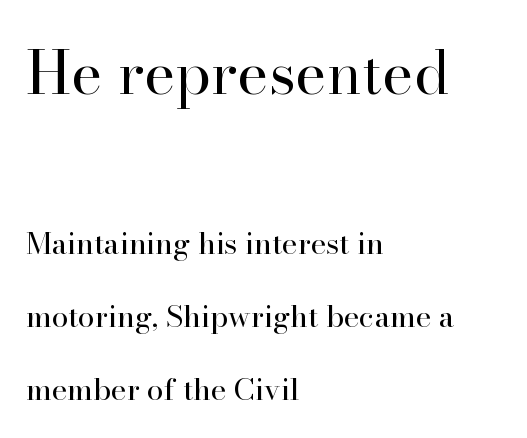
Nobody drew a line under any word here. The passage shown is typed in a proportional face where columns would drift. Each line starts at the same left margin while the right side varies. This layout puts the oversized block above and the modest block below. Here the glyphs are tracked normally, forming tight word shapes.
